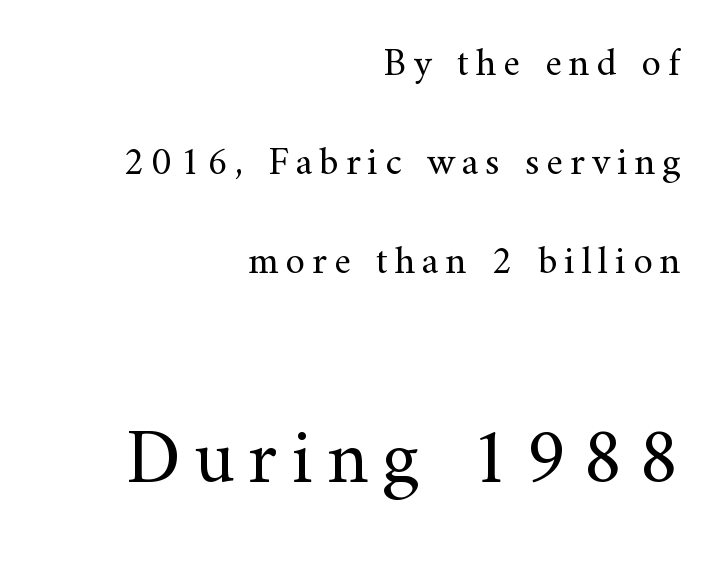
In terms of letterform style, serifs are clearly present. The text block is weighted toward the right margin, trailing off unevenly leftward. Decoration check: the copy has no underline. The line-height multiplier appears high, well above default. No letter is thick-stroked: the sample isn't bold. Spacing verdict: proportional, widths tailored to each character.
